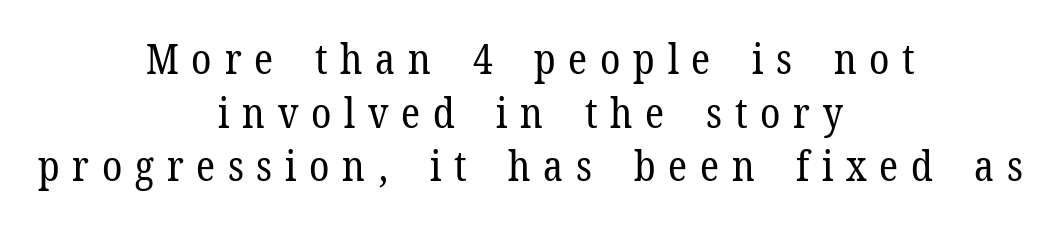
{"serif": "yes", "italic": "no", "bold": "no", "weight": "regular", "width": "normal", "stroke_contrast": "low", "x_height": "medium", "monospaced": "no", "underline": "no", "align": "center", "line_spacing": "normal", "line_spacing_ratio": 1.31, "letter_spacing": "wide", "letter_spacing_em": 0.31, "glyph_px": 41}
